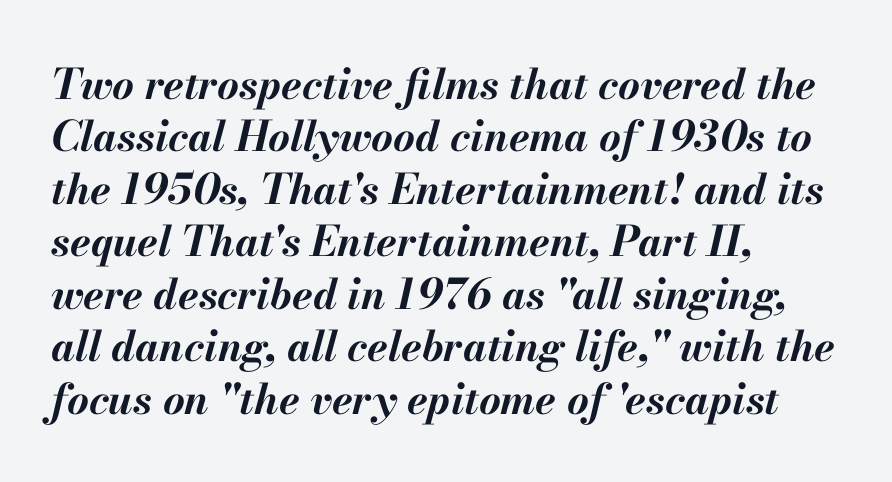
{"italic": "yes", "lean": "right", "slant_degrees": 13, "bold": "yes", "weight": "bold", "width": "normal", "stroke_contrast": "medium", "x_height": "small", "monospaced": "no", "underline": "no", "align": "left", "line_spacing": "normal", "line_spacing_ratio": 1.25, "letter_spacing": "normal", "letter_spacing_em": 0.0, "glyph_px": 42}
